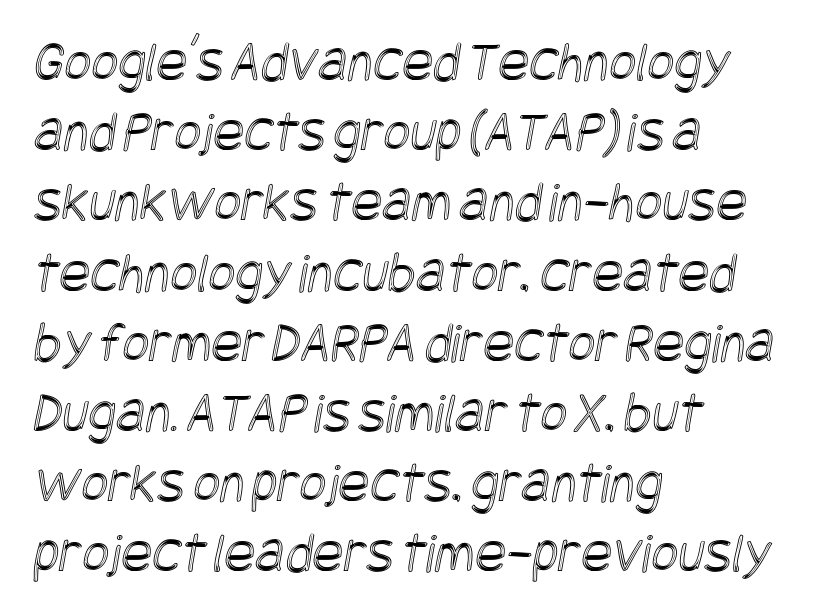
The image shows 58 px condensed type; set left-aligned, line spacing 1.21x, normal letter spacing, not underlined; a large x-height.
